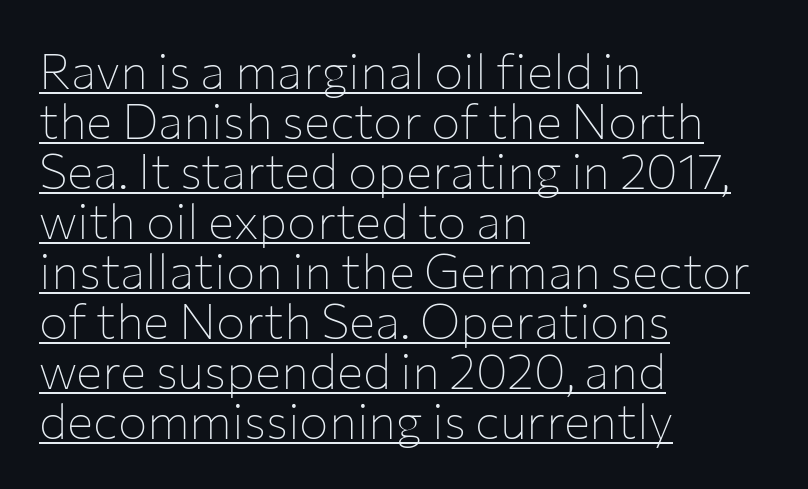
{"serif": "no", "italic": "no", "bold": "no", "weight": "thin", "width": "normal", "stroke_contrast": "low", "x_height": "medium", "monospaced": "no", "underline": "yes", "align": "left", "line_spacing": "tight", "line_spacing_ratio": 1.02, "letter_spacing": "normal", "letter_spacing_em": 0.0, "glyph_px": 49}
